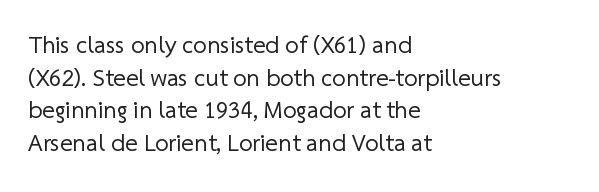
The image shows 24 px text type; set left-aligned, normal line spacing (1.36x), normal letter spacing, not underlined.
